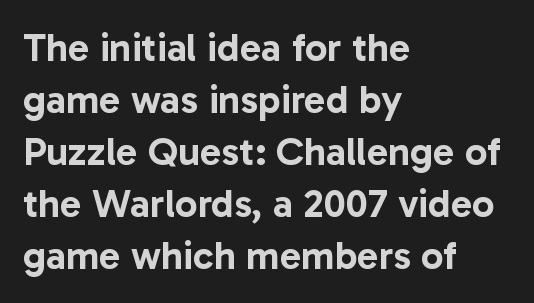
The image shows 40 px sans-serif type, upright; set left-aligned, normal line spacing (1.3x), normal letter spacing, not underlined; low stroke contrast and a medium x-height.
